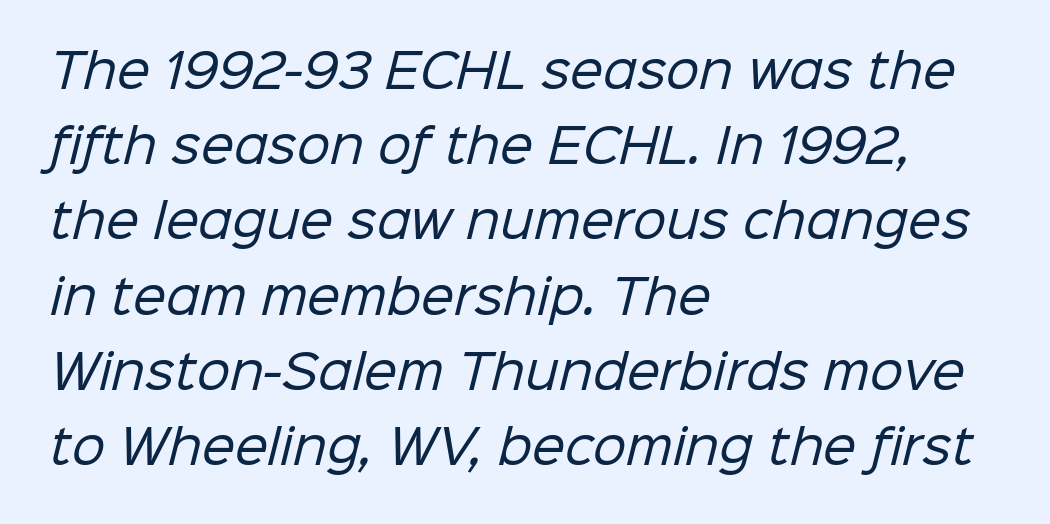
{"serif": "no", "bold": "no", "weight": "regular", "width": "normal", "stroke_contrast": "low", "x_height": "medium", "monospaced": "no", "underline": "no", "align": "left", "line_spacing": "normal", "line_spacing_ratio": 1.6, "letter_spacing": "normal", "letter_spacing_em": 0.0, "glyph_px": 47}
